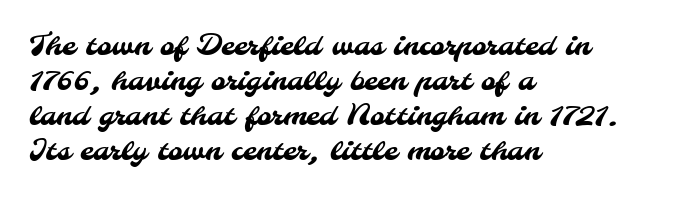
The image shows 28 px sans-serif type; set left-aligned, normal line spacing (1.25x), normal letter spacing, not underlined; medium stroke contrast and a small x-height.
